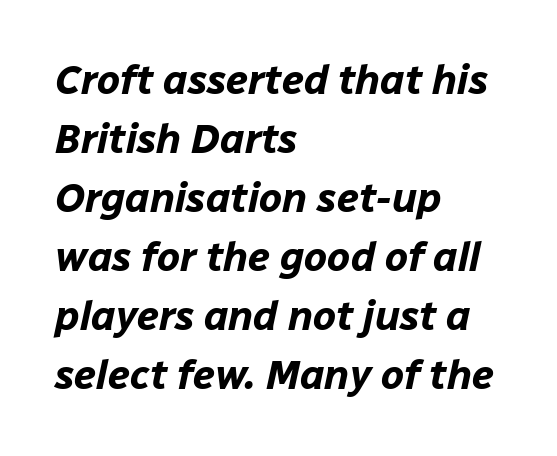
{"italic": "yes", "lean": "right", "slant_degrees": 12, "bold": "yes", "weight": "bold", "width": "normal", "stroke_contrast": "low", "x_height": "medium", "monospaced": "no", "underline": "no", "align": "left", "line_spacing": "normal", "line_spacing_ratio": 1.44, "letter_spacing": "normal", "letter_spacing_em": 0.0, "glyph_px": 41}
